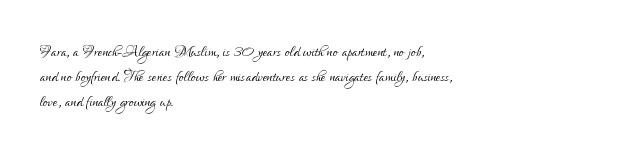
The image shows 21 px text type; set left-aligned, line spacing 1.2x, normal letter spacing, not underlined.
